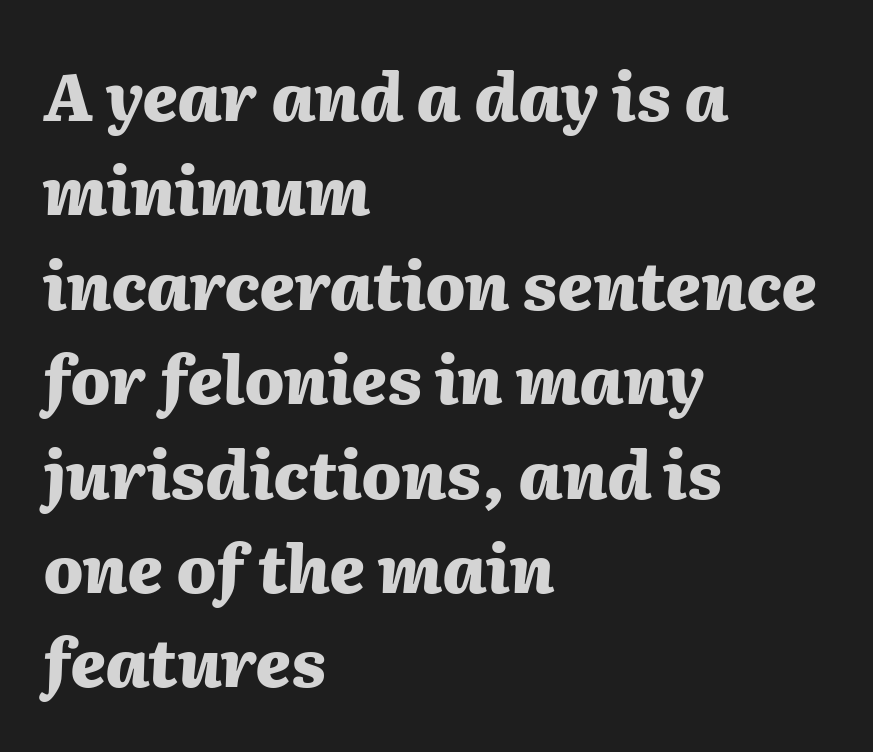
The letters advance in unequal steps, a hallmark of proportional type. Underlining? Definitely not there. A normal amount of white space separates one row of letters from the next. Students, this is bold: see how much ink each stroke carries. Slant detected: the letters are inclined.
